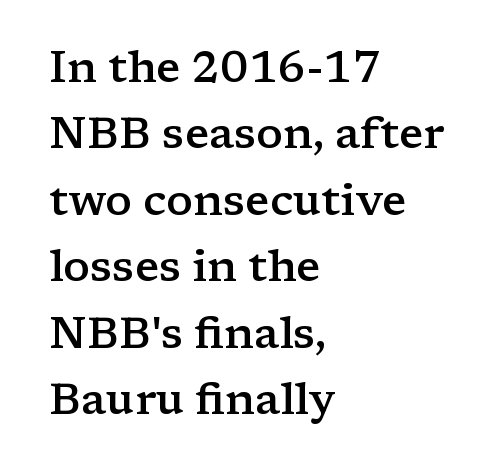
The image shows 44 px semibold, wide serif type, upright; set left-aligned, normal line spacing (1.51x), normal letter spacing, not underlined; low stroke contrast and a medium x-height.
